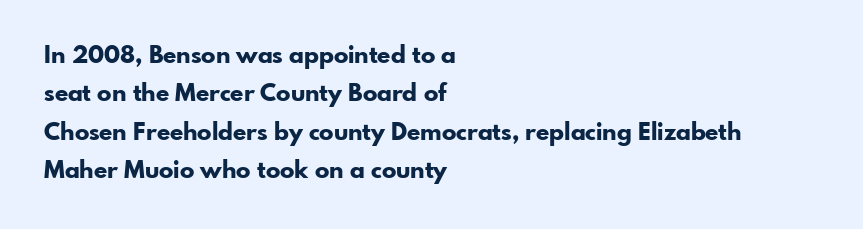
The image shows 24 px bold type, upright; set left-aligned, normal line spacing (1.6x), normal letter spacing, not underlined.
